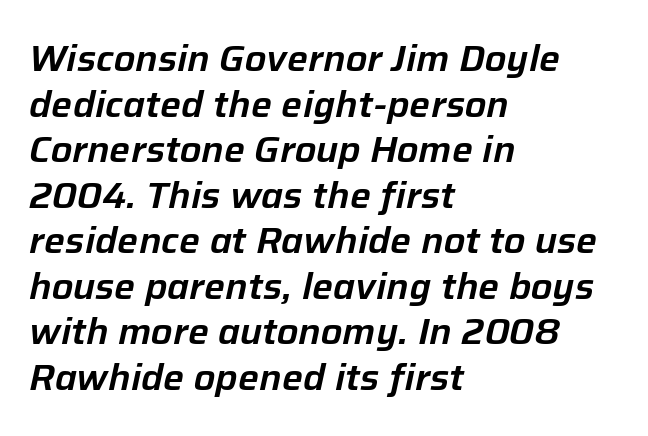
{"italic": "yes", "lean": "right", "slant_degrees": 12, "width": "normal", "stroke_contrast": "low", "x_height": "medium", "monospaced": "no", "underline": "no", "align": "left", "line_spacing_ratio": 1.23, "letter_spacing": "normal", "letter_spacing_em": 0.0, "glyph_px": 37}
